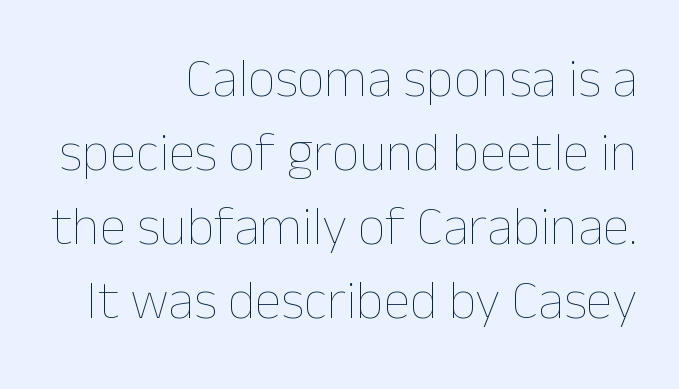
Q: Is the text bold? A: No.
Q: Is the text italic (slanted)? A: No, it is upright.
Q: Is the text underlined? A: No.
Q: How is the paragraph aligned? A: Right-aligned.
Q: Is the spacing between letters normal or unusually wide? A: Normal.
Q: Is the spacing between lines tight, normal or loose? A: Normal.
Q: Width (condensed, normal, or wide)? A: Normal.
Q: Stroke contrast? A: Low.
Q: x-height? A: Medium.
Q: Monospaced? A: No.
